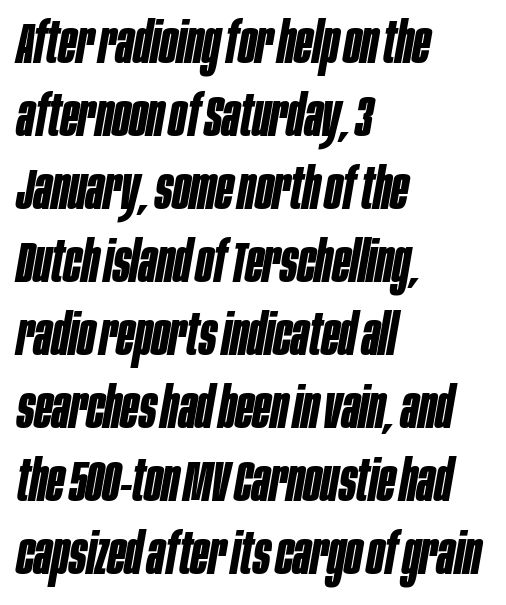
The image shows 57 px bold, condensed type, italic (leaning right); set left-aligned, normal line spacing (1.28x), normal letter spacing, not underlined; low stroke contrast and a large x-height.
